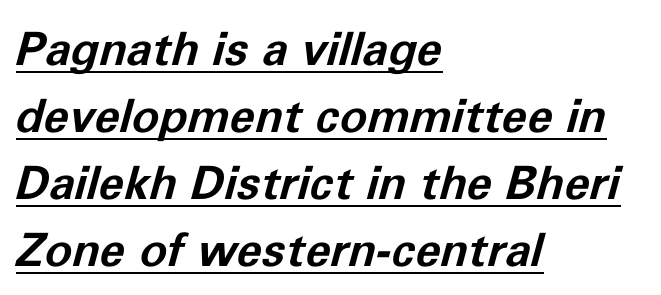
{"italic": "yes", "lean": "right", "slant_degrees": 11, "bold": "yes", "weight": "bold", "width": "normal", "stroke_contrast": "low", "x_height": "medium", "monospaced": "no", "underline": "yes", "align": "left", "line_spacing": "normal", "line_spacing_ratio": 1.46, "letter_spacing": "normal", "letter_spacing_em": 0.0, "glyph_px": 46}
